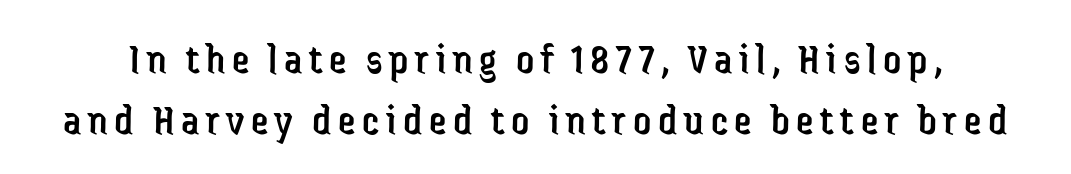
{"serif": "no", "italic": "no", "bold": "no", "weight": "regular", "width": "condensed", "stroke_contrast": "low", "x_height": "medium", "monospaced": "no", "underline": "no", "line_spacing": "normal", "line_spacing_ratio": 1.38, "glyph_px": 44}
